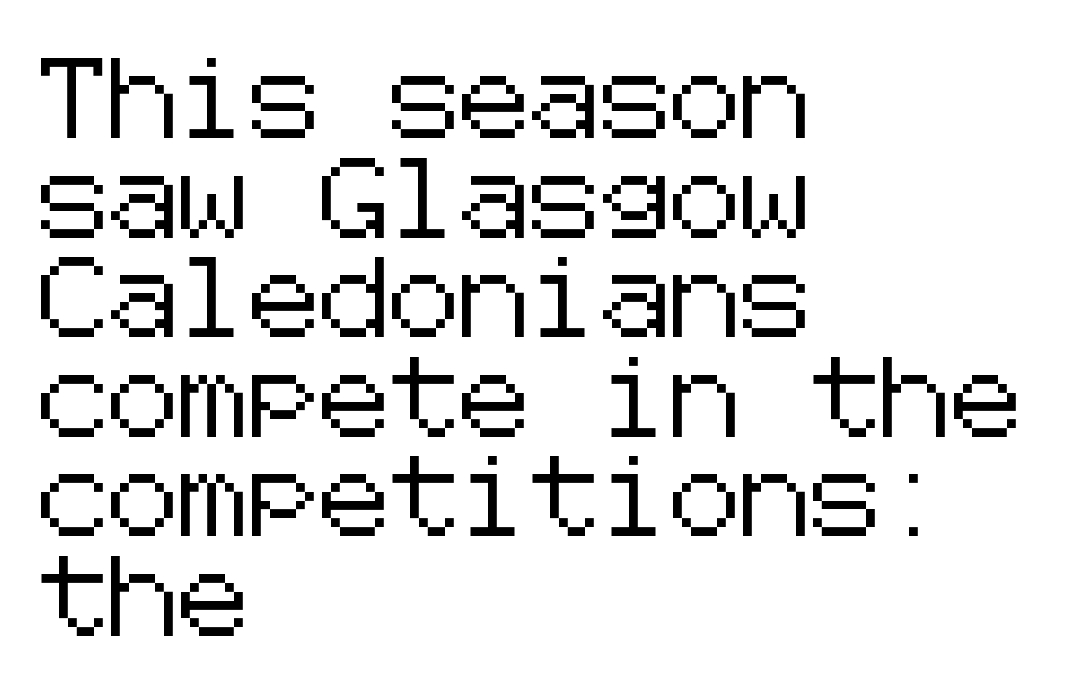
{"serif": "no", "italic": "no", "width": "normal", "stroke_contrast": "low", "x_height": "medium", "underline": "no", "align": "left", "line_spacing": "normal", "line_spacing_ratio": 1.26, "letter_spacing": "normal", "letter_spacing_em": 0.0, "glyph_px": 79}
